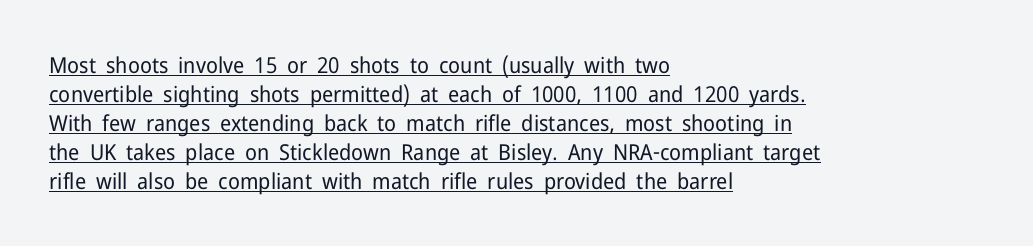
Q: Is the text bold? A: No.
Q: Is the text italic (slanted)? A: No, it is upright.
Q: Is the text underlined? A: Yes.
Q: How is the paragraph aligned? A: Left-aligned.
Q: Is the spacing between letters normal or unusually wide? A: Normal.
Q: Is the spacing between lines tight, normal or loose? A: Normal.
